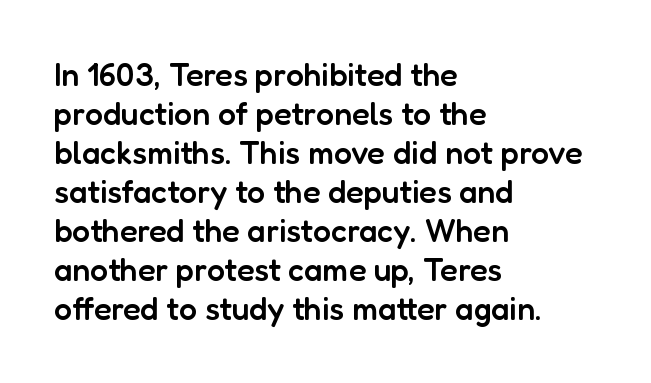
{"serif": "no", "italic": "no", "bold": "semi", "weight": "semibold", "width": "normal", "stroke_contrast": "low", "x_height": "medium", "monospaced": "no", "underline": "no", "align": "left", "line_spacing_ratio": 1.22, "letter_spacing": "normal", "letter_spacing_em": 0.0, "glyph_px": 32}
